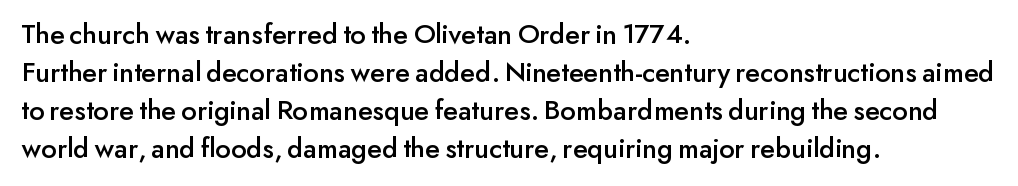
{"serif": "no", "italic": "no", "width": "normal", "stroke_contrast": "low", "x_height": "small", "monospaced": "no", "underline": "no", "align": "left", "line_spacing": "normal", "line_spacing_ratio": 1.31, "letter_spacing": "normal", "letter_spacing_em": 0.0, "glyph_px": 29}
